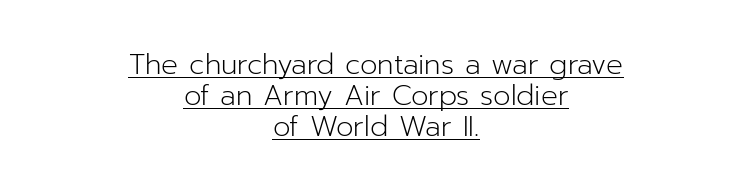
The image shows 28 px light sans-serif type, upright; set centered, tight line spacing (1.1x), normal letter spacing, underlined; low stroke contrast and a medium x-height.
